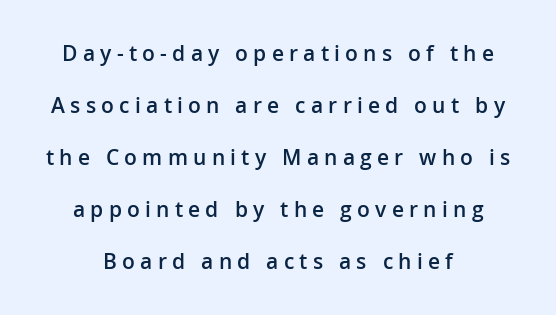
Q: Is the text bold? A: Semi-bold.
Q: Is the text italic (slanted)? A: No, it is upright.
Q: Is the text underlined? A: No.
Q: How is the paragraph aligned? A: Centered.
Q: Is the spacing between letters normal or unusually wide? A: Unusually wide.
Q: Is the spacing between lines tight, normal or loose? A: Loose.
